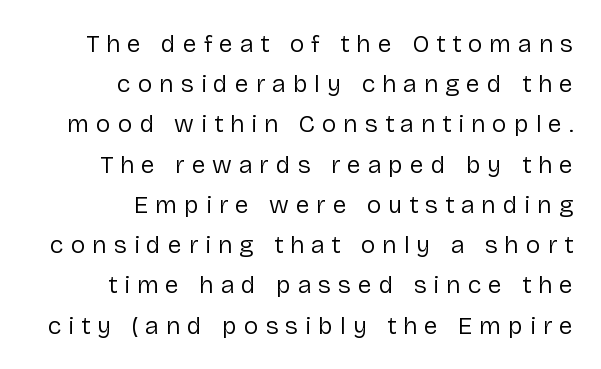
A normal amount of white space separates one row of letters from the next. Only glyphs here, with clear space below each row. A typesetter would mark this as roman, not italic. Line ends are locked; line starts wander.
